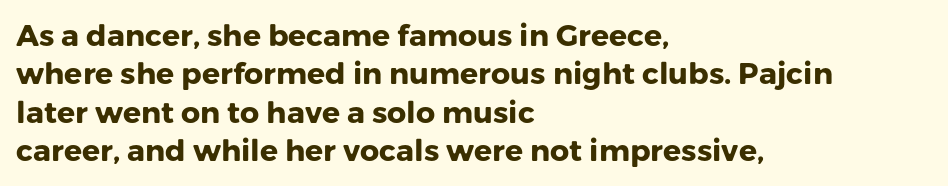
Q: Is the text bold? A: Yes.
Q: Is the text italic (slanted)? A: No, it is upright.
Q: Is the typeface a serif or a sans-serif typeface? A: Sans-serif.
Q: Is the text underlined? A: No.
Q: How is the paragraph aligned? A: Left-aligned.
Q: Is the spacing between letters normal or unusually wide? A: Normal.
Q: Is the spacing between lines tight, normal or loose? A: Normal.
Q: Width (condensed, normal, or wide)? A: Normal.
Q: Stroke contrast? A: Low.
Q: x-height? A: Medium.
Q: Monospaced? A: No.
